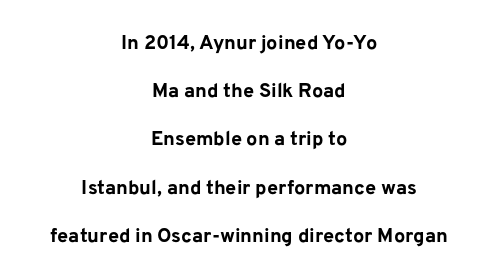
Q: Is the text bold? A: Yes.
Q: Is the text italic (slanted)? A: No, it is upright.
Q: Is the text underlined? A: No.
Q: How is the paragraph aligned? A: Centered.
Q: Is the spacing between letters normal or unusually wide? A: Normal.
Q: Is the spacing between lines tight, normal or loose? A: Loose.
